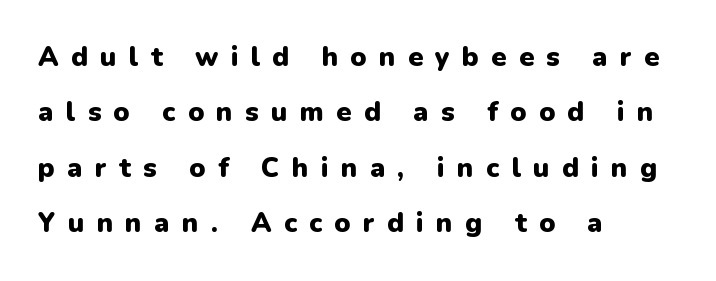
Caption: expanded tracking, letters set apart. Set as a true bold cut, around the 700 mark. You can tell it's not italic because the verticals are truly vertical. Left-aligned paragraph, ragged on the right. Reading down the column, the eye jumps a long way to each next line. Type without underlining.
